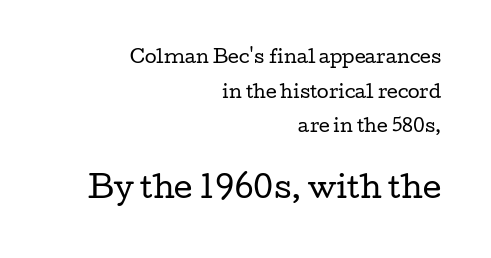
These lines keep a tight, regular rhythm from letter to letter. You can tell from the footed stems that serif type was used. Every character sits straight up, as roman type does. Vertically, the passage feels expansive, rows floating well apart.
